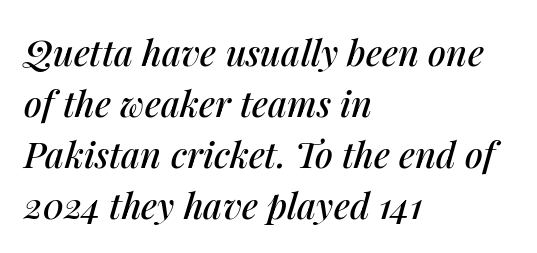
Q: Is the text italic (slanted)? A: Yes, it leans right by about 14 degrees.
Q: Is the text underlined? A: No.
Q: How is the paragraph aligned? A: Left-aligned.
Q: Is the spacing between letters normal or unusually wide? A: Normal.
Q: Is the spacing between lines tight, normal or loose? A: Normal.
Q: Width (condensed, normal, or wide)? A: Normal.
Q: Stroke contrast? A: Medium.
Q: x-height? A: Medium.
Q: Monospaced? A: No.
